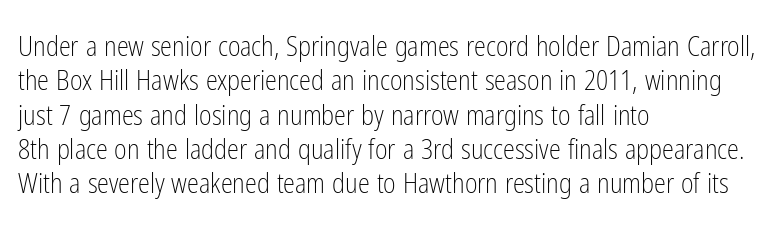
Q: Is the text bold? A: No.
Q: Is the text italic (slanted)? A: No, it is upright.
Q: Is the text underlined? A: No.
Q: How is the paragraph aligned? A: Left-aligned.
Q: Is the spacing between letters normal or unusually wide? A: Normal.
Q: Is the spacing between lines tight, normal or loose? A: Normal.
